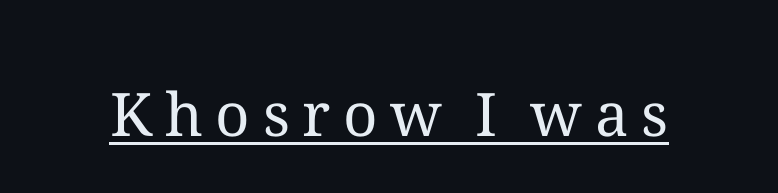
The image shows 60 px regular-weight type, upright; set unusually wide letter spacing (+0.21 em), underlined; medium stroke contrast and a medium x-height.
